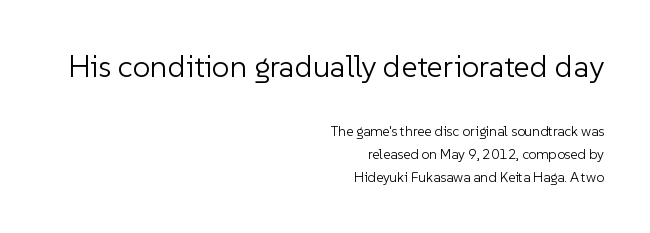
Q: Is the text bold? A: No.
Q: Is the text italic (slanted)? A: No, it is upright.
Q: Is the typeface a serif or a sans-serif typeface? A: Sans-serif.
Q: Is the text underlined? A: No.
Q: How is the paragraph aligned? A: Right-aligned.
Q: Is the spacing between letters normal or unusually wide? A: Normal.
Q: Is the spacing between lines tight, normal or loose? A: Normal.
Q: Which block of text is set in a larger size, the first (top) or the second (bottom)? A: The first (top) one.
Q: Width (condensed, normal, or wide)? A: Normal.
Q: Stroke contrast? A: Low.
Q: x-height? A: Medium.
Q: Monospaced? A: No.
